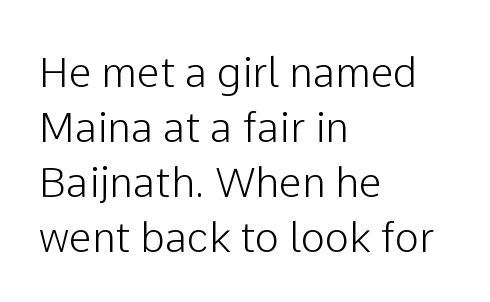
The image shows 41 px sans-serif type, upright; set left-aligned, normal line spacing (1.34x), normal letter spacing, not underlined; low stroke contrast and a medium x-height.
